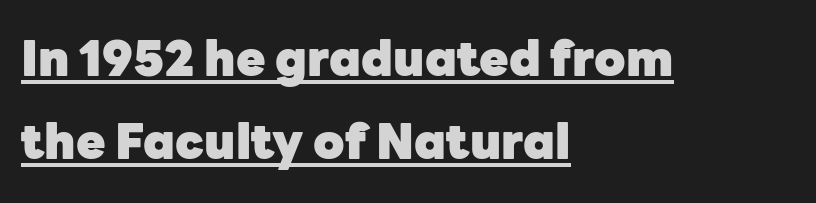
Q: Is the text bold? A: Yes.
Q: Is the text italic (slanted)? A: No, it is upright.
Q: Is the typeface a serif or a sans-serif typeface? A: Sans-serif.
Q: Is the text underlined? A: Yes.
Q: How is the paragraph aligned? A: Left-aligned.
Q: Is the spacing between letters normal or unusually wide? A: Normal.
Q: Width (condensed, normal, or wide)? A: Normal.
Q: Stroke contrast? A: Low.
Q: x-height? A: Medium.
Q: Monospaced? A: No.
